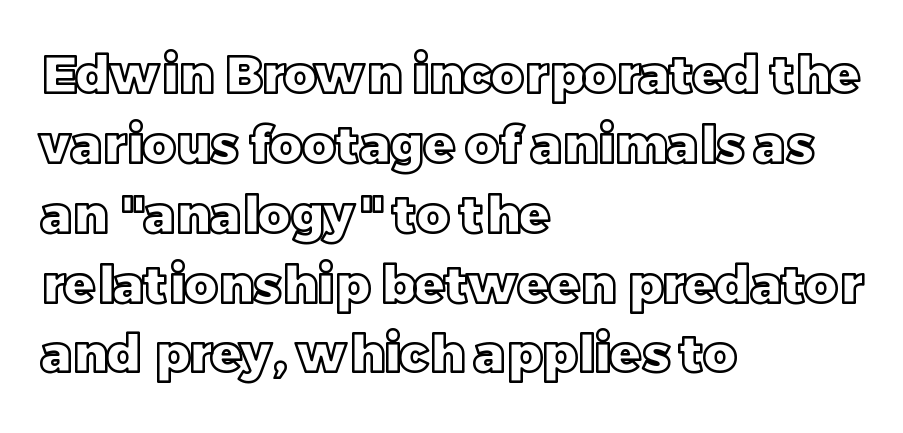
{"italic": "no", "width": "normal", "x_height": "large", "monospaced": "no", "underline": "no", "align": "left", "line_spacing": "normal", "line_spacing_ratio": 1.37, "letter_spacing": "normal", "letter_spacing_em": 0.0, "glyph_px": 51}
